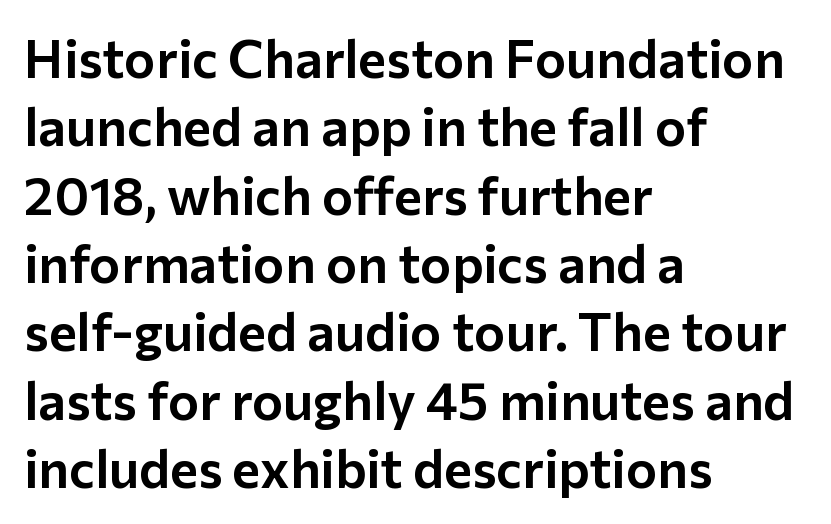
The image shows 53 px sans-serif type, upright; set left-aligned, normal line spacing (1.29x), normal letter spacing, not underlined; low stroke contrast and a medium x-height.
